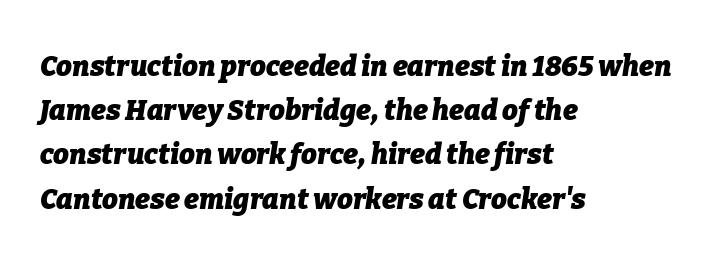
{"italic": "yes", "lean": "right", "slant_degrees": 9, "bold": "yes", "weight": "heavy", "width": "normal", "stroke_contrast": "low", "x_height": "medium", "monospaced": "no", "underline": "no", "align": "left", "line_spacing": "normal", "line_spacing_ratio": 1.58, "letter_spacing": "normal", "letter_spacing_em": 0.0, "glyph_px": 28}
